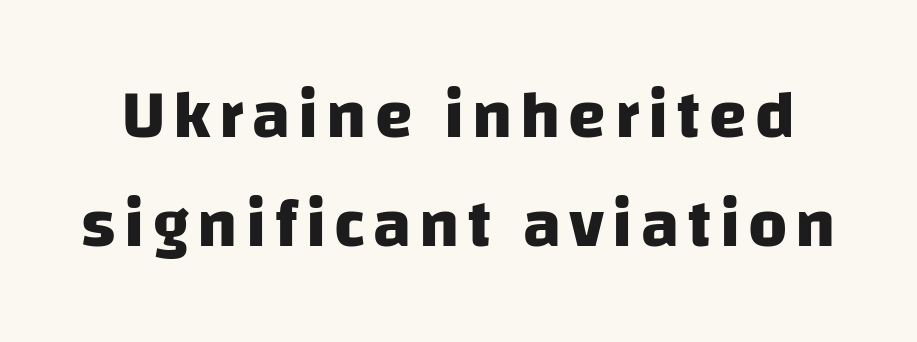
{"serif": "no", "bold": "yes", "weight": "heavy", "width": "normal", "stroke_contrast": "low", "x_height": "large", "monospaced": "no", "underline": "no", "line_spacing": "normal", "line_spacing_ratio": 1.61, "glyph_px": 68}
